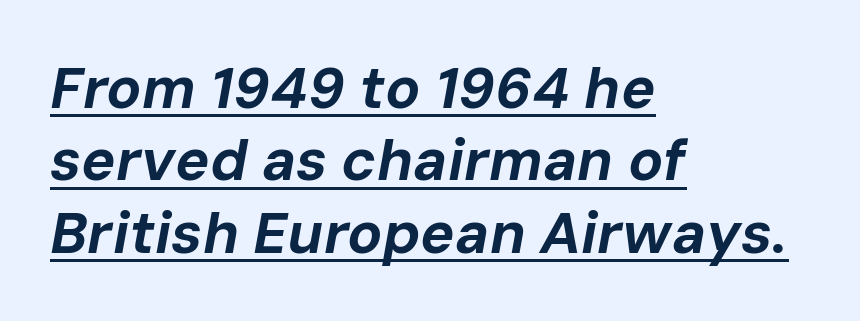
Q: Is the text bold? A: Yes.
Q: Is the text italic (slanted)? A: Yes, it leans right by about 10 degrees.
Q: Is the text underlined? A: Yes.
Q: How is the paragraph aligned? A: Left-aligned.
Q: Is the spacing between letters normal or unusually wide? A: Normal.
Q: Is the spacing between lines tight, normal or loose? A: Normal.
Q: Width (condensed, normal, or wide)? A: Normal.
Q: Stroke contrast? A: Low.
Q: x-height? A: Medium.
Q: Monospaced? A: No.
